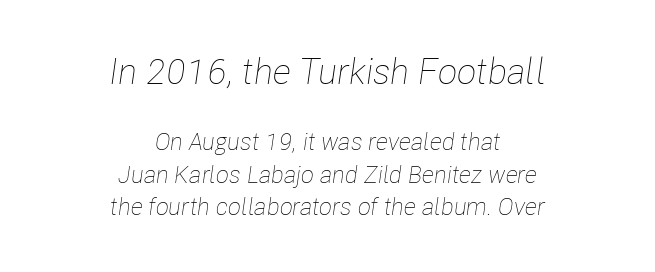
{"italic": "yes", "lean": "right", "slant_degrees": 8, "bold": "no", "weight": "thin", "width": "condensed", "stroke_contrast": "low", "x_height": "medium", "monospaced": "no", "underline": "no", "align": "center", "line_spacing": "normal", "line_spacing_ratio": 1.35, "letter_spacing": "normal", "letter_spacing_em": 0.0, "larger_block": "first", "size_ratio": 1.5, "glyph_px": 36}
